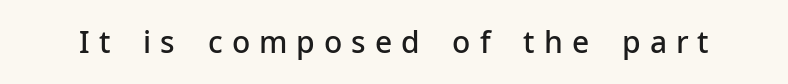
Spacing verdict: proportional, widths tailored to each character. Quick note: underline off. Observe the wide spacing: letters keep a clear distance from each other. Stems and bowls a touch heavier than normal — semibold. Quick note: not italic, upright.
